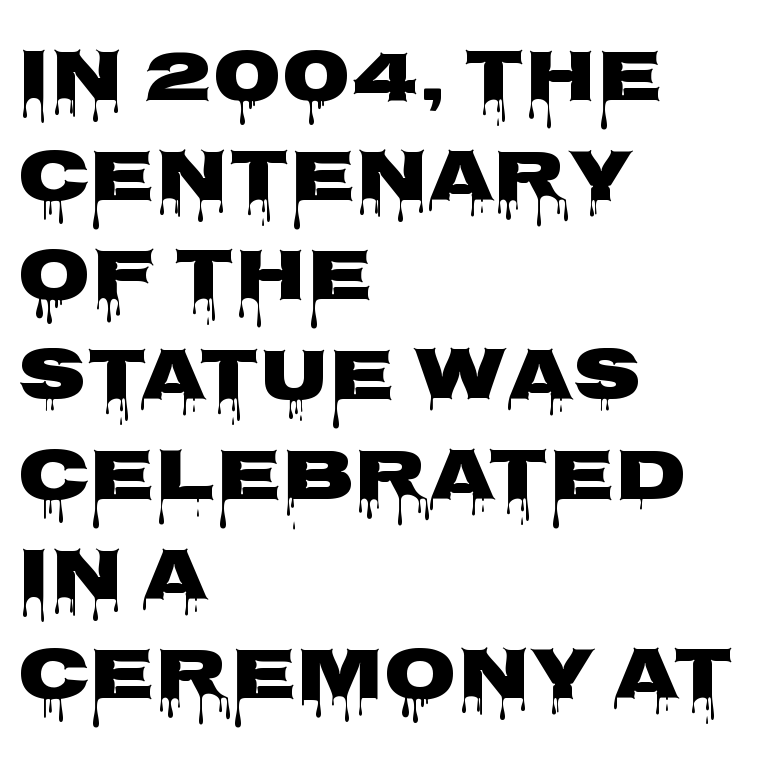
Q: Is the text italic (slanted)? A: No, it is upright.
Q: Is the typeface a serif or a sans-serif typeface? A: Sans-serif.
Q: Is the text underlined? A: No.
Q: How is the paragraph aligned? A: Left-aligned.
Q: Is the spacing between letters normal or unusually wide? A: Normal.
Q: Is the spacing between lines tight, normal or loose? A: Normal.
Q: Width (condensed, normal, or wide)? A: Wide.
Q: Stroke contrast? A: Low.
Q: x-height? A: Large.
Q: Monospaced? A: No.
